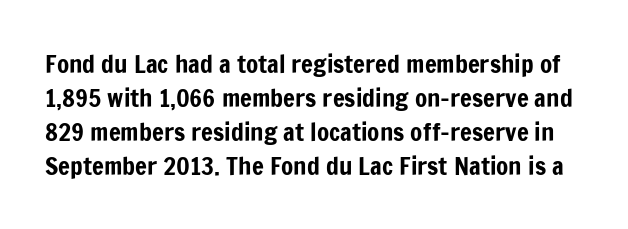
The image shows 25 px text type, upright; set normal line spacing (1.36x), normal letter spacing, not underlined.
